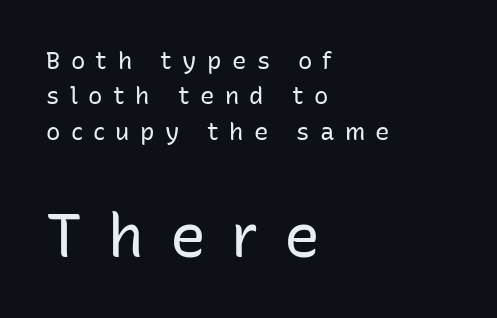
Letters rest on an invisible, unmarked baseline. How would I describe the line gaps? Plain and ordinary. Characters follow at a spacing far wider than the type designer built in. Is there any slant? The stems are plumb.
